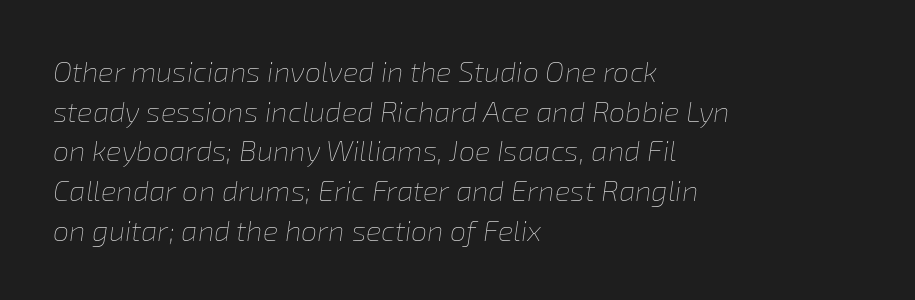
Emphasis-style slanted type is in use. Look at the tracking — it's just the regular setting, nothing added. Heaviness? Minimal to ordinary, like unemphasized prose. Leading: standard. Reading down the block, your eye returns to a fixed left position each line.
